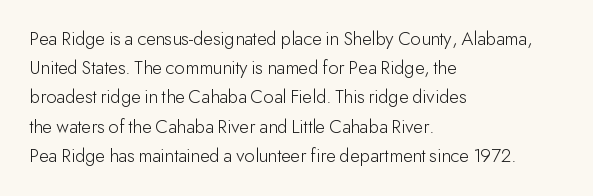
A normal amount of white space separates one row of letters from the next. The foot of each line stays bare and open. The ragged edge is on the right, which tells us the setting is flush left. This sample uses an upright cut, with every glyph sitting square on the baseline. No chunkiness to these letters — they're not bold. Does extra space separate the letters? No, they use regular spacing.
